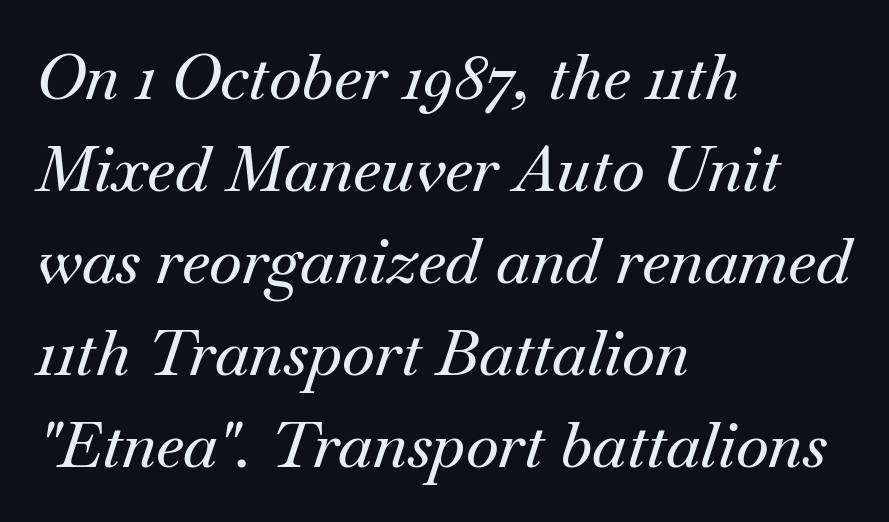
{"serif": "yes", "italic": "yes", "lean": "right", "slant_degrees": 18, "width": "normal", "stroke_contrast": "medium", "x_height": "small", "monospaced": "no", "underline": "no", "align": "left", "line_spacing": "normal", "line_spacing_ratio": 1.46, "letter_spacing": "normal", "letter_spacing_em": 0.0, "glyph_px": 63}
